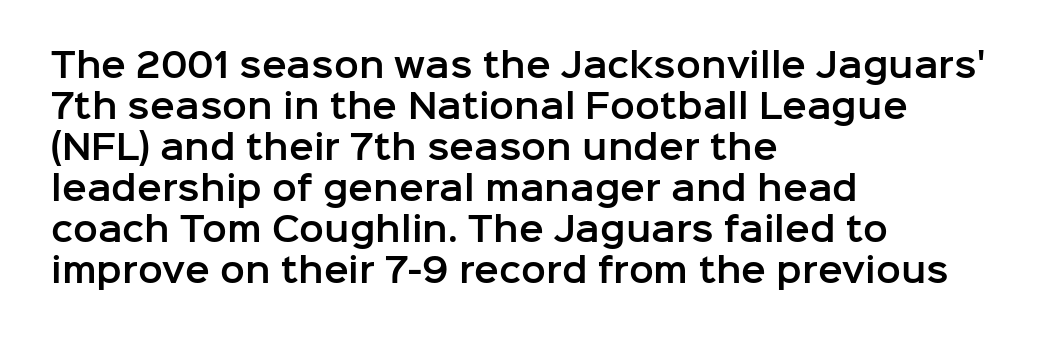
{"serif": "no", "italic": "no", "width": "normal", "stroke_contrast": "low", "x_height": "medium", "monospaced": "no", "underline": "no", "align": "left", "line_spacing_ratio": 1.24, "letter_spacing": "normal", "letter_spacing_em": 0.0, "glyph_px": 33}
